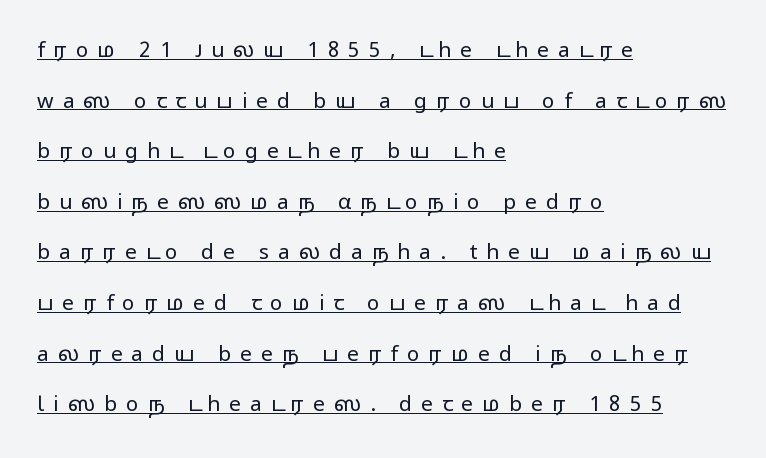
{"italic": "no", "bold": "no", "underline": "yes", "align": "left", "line_spacing": "loose", "line_spacing_ratio": 2.41, "letter_spacing": "wide", "letter_spacing_em": 0.43, "glyph_px": 21}
